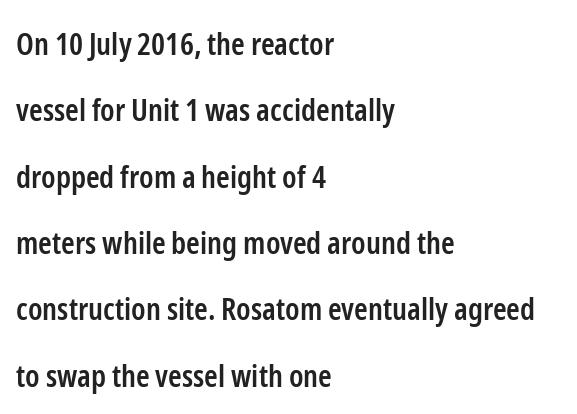
{"serif": "no", "italic": "no", "bold": "semi", "weight": "semibold", "width": "condensed", "stroke_contrast": "low", "x_height": "medium", "monospaced": "no", "underline": "no", "align": "left", "line_spacing": "loose", "line_spacing_ratio": 2.14, "letter_spacing": "normal", "letter_spacing_em": 0.0, "glyph_px": 31}
